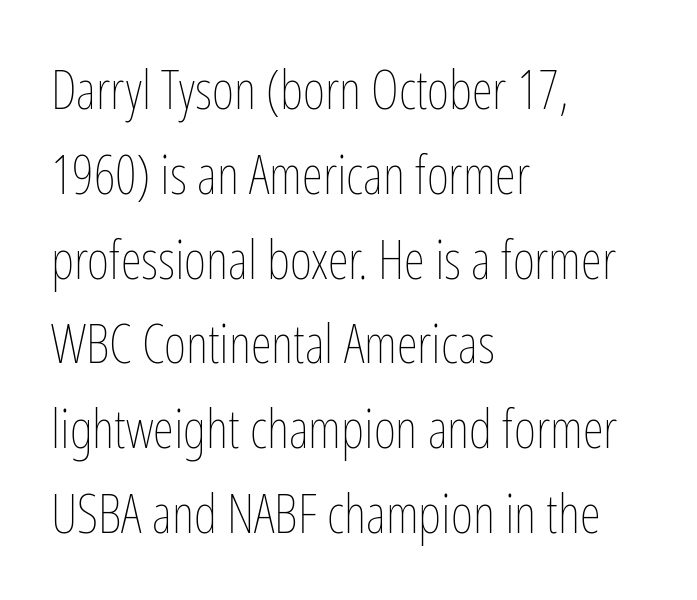
{"italic": "no", "bold": "no", "weight": "thin", "width": "condensed", "stroke_contrast": "low", "x_height": "medium", "monospaced": "no", "underline": "no", "align": "left", "line_spacing": "normal", "line_spacing_ratio": 1.57, "letter_spacing": "normal", "letter_spacing_em": 0.0, "glyph_px": 54}
